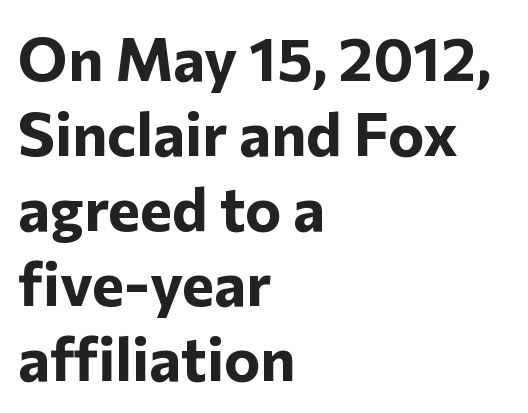
The image shows 61 px bold sans-serif type, upright; set left-aligned, line spacing 1.23x, normal letter spacing, not underlined; low stroke contrast and a medium x-height.
